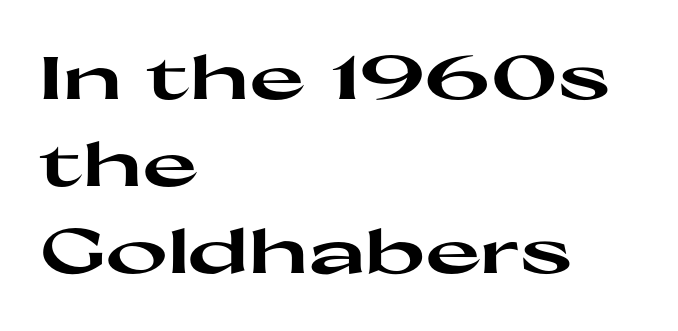
The image shows 60 px heavy, wide sans-serif type, upright; set left-aligned, normal line spacing (1.45x), normal letter spacing, not underlined; high stroke contrast and a medium x-height.
